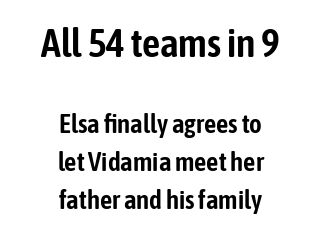
The image shows 40 px condensed sans-serif type, upright; set centered, normal line spacing (1.4x), normal letter spacing, not underlined; the first (top) block is 1.48x larger; low stroke contrast and a medium x-height.
